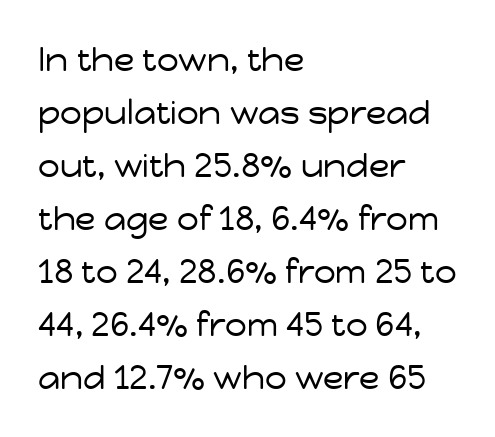
The image shows 34 px regular-weight sans-serif type, upright; set left-aligned, normal line spacing (1.56x), normal letter spacing, not underlined; low stroke contrast and a medium x-height.
